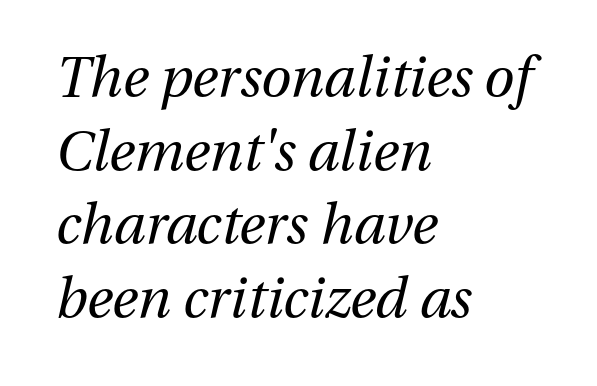
The image shows 55 px regular-weight type, italic (leaning right); set left-aligned, normal line spacing (1.34x), normal letter spacing, not underlined; medium stroke contrast and a medium x-height.
